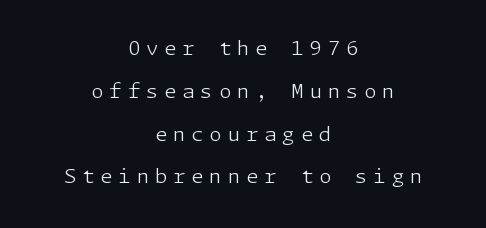
Airy leading. No italicization has been applied; the sample stays upright. Is the letter spacing exaggerated? Yes — the characters are pushed far apart. Think standard paragraph weight, or any step lighter than that. Where is the straight margin? There isn't one; the lines are centered. Check the space under the baseline: it is left empty.
